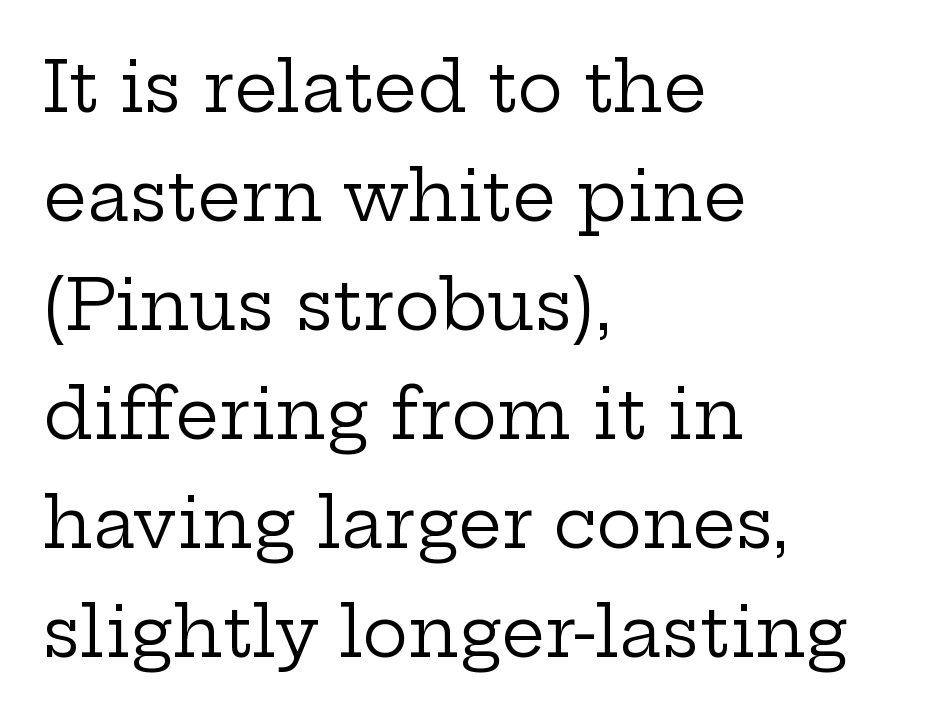
Q: Is the text bold? A: No.
Q: Is the text italic (slanted)? A: No, it is upright.
Q: Is the typeface a serif or a sans-serif typeface? A: Serif.
Q: Is the text underlined? A: No.
Q: How is the paragraph aligned? A: Left-aligned.
Q: Is the spacing between letters normal or unusually wide? A: Normal.
Q: Is the spacing between lines tight, normal or loose? A: Normal.
Q: Width (condensed, normal, or wide)? A: Wide.
Q: Stroke contrast? A: Low.
Q: x-height? A: Medium.
Q: Monospaced? A: No.
